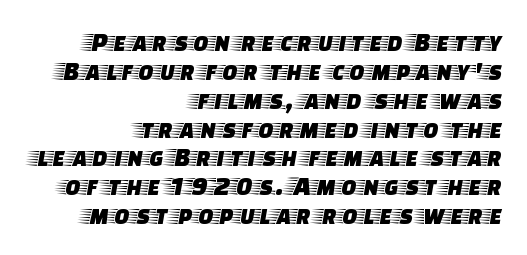
{"serif": "yes", "width": "wide", "stroke_contrast": "low", "x_height": "large", "monospaced": "no", "underline": "no", "align": "right", "line_spacing": "tight", "line_spacing_ratio": 1.03, "letter_spacing": "normal", "letter_spacing_em": 0.0, "glyph_px": 28}
